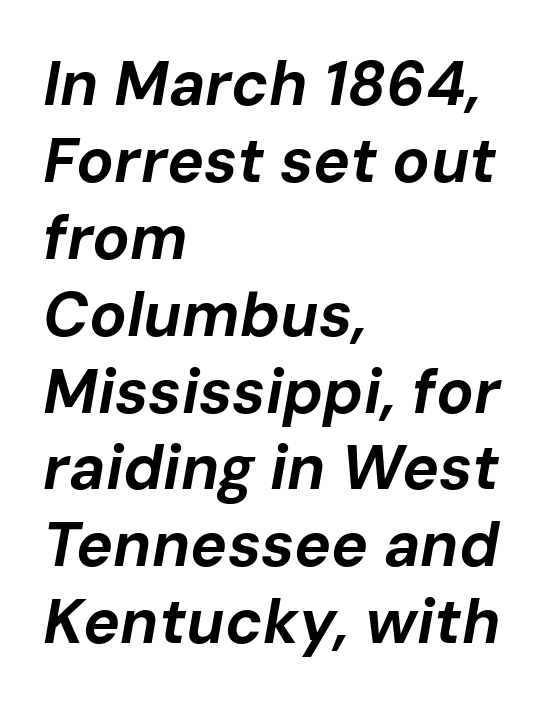
Q: Is the text bold? A: Yes.
Q: Is the text italic (slanted)? A: Yes, it leans right by about 10 degrees.
Q: Is the text underlined? A: No.
Q: How is the paragraph aligned? A: Left-aligned.
Q: Is the spacing between letters normal or unusually wide? A: Normal.
Q: Width (condensed, normal, or wide)? A: Normal.
Q: Stroke contrast? A: Low.
Q: x-height? A: Medium.
Q: Monospaced? A: No.
